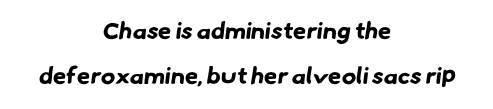
{"bold": "yes", "underline": "no", "align": "center", "line_spacing_ratio": 1.89, "letter_spacing": "normal", "letter_spacing_em": 0.0, "glyph_px": 24}
